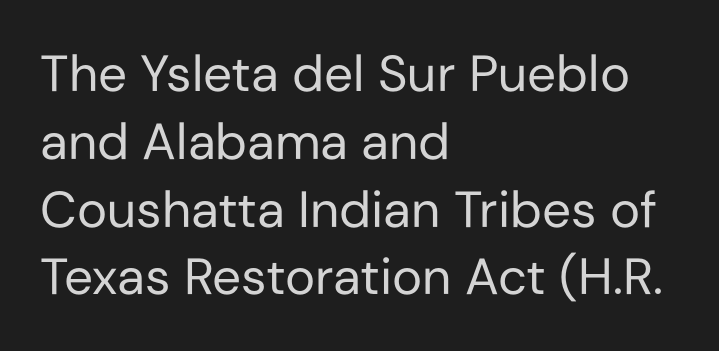
The image shows 51 px regular-weight sans-serif type, upright; set left-aligned, normal line spacing (1.33x), normal letter spacing, not underlined; low stroke contrast and a medium x-height.
